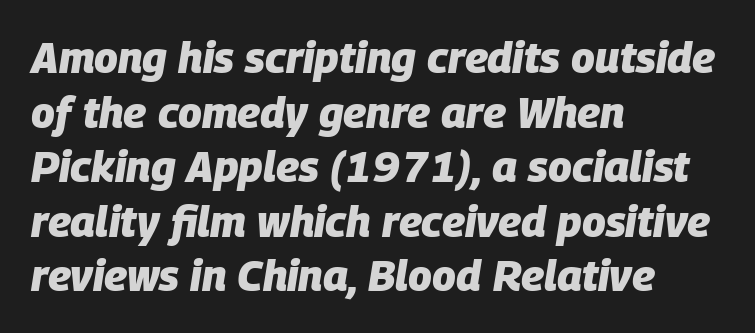
Think of a printed novel: that variable character pitch is what you see here. Style check: oblique. The horizontal fit of the characters is conventional and even. Quick note: interline space is typical.
